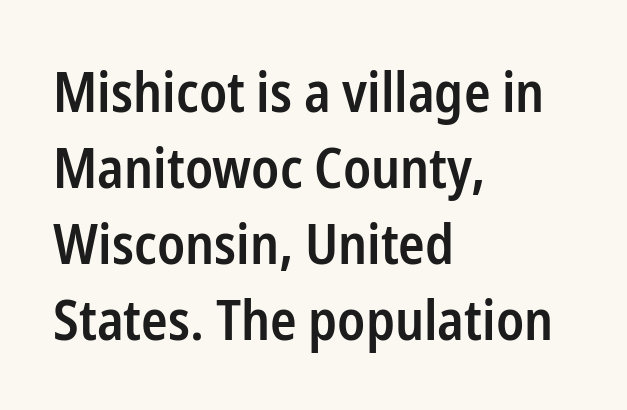
Summary of vertical rhythm: regular, with standard interline spacing. The baseline area is clear. This rendering uses left alignment, leaving the right contour irregular. You can tell from the bare stems that sans-serif type was used.
